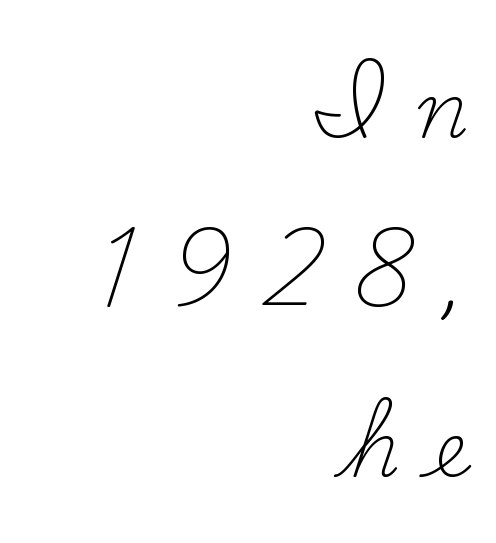
Q: Is the text bold? A: No.
Q: Is the text italic (slanted)? A: Yes.
Q: Is the text underlined? A: No.
Q: How is the paragraph aligned? A: Right-aligned.
Q: Is the spacing between letters normal or unusually wide? A: Unusually wide.
Q: Is the spacing between lines tight, normal or loose? A: Loose.
Q: Width (condensed, normal, or wide)? A: Normal.
Q: Stroke contrast? A: Medium.
Q: x-height? A: Small.
Q: Monospaced? A: No.
